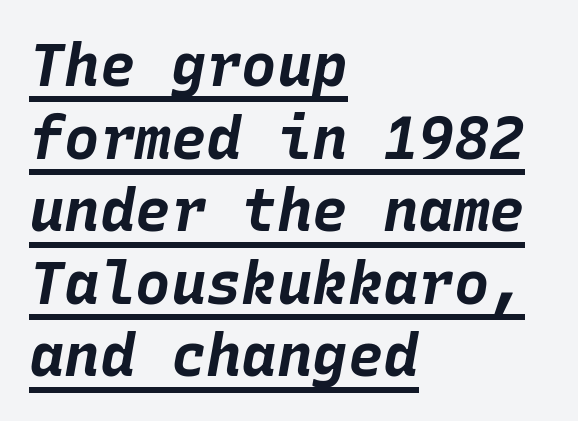
The image shows 59 px bold type, italic (leaning right), monospaced; set left-aligned, line spacing 1.23x, normal letter spacing, underlined; low stroke contrast and a large x-height.
